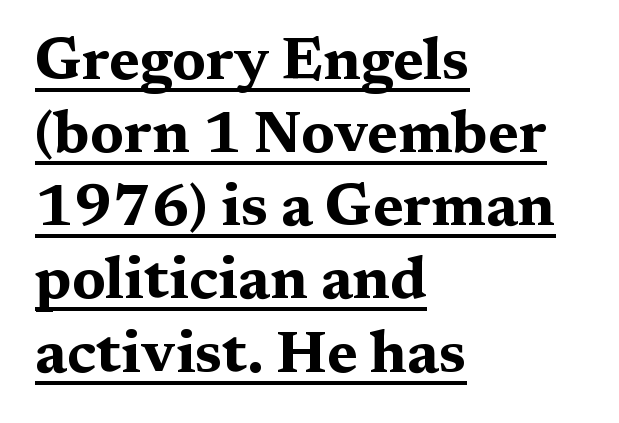
The image shows 59 px bold, wide serif type, upright; set left-aligned, line spacing 1.24x, normal letter spacing, underlined; medium stroke contrast and a medium x-height.
